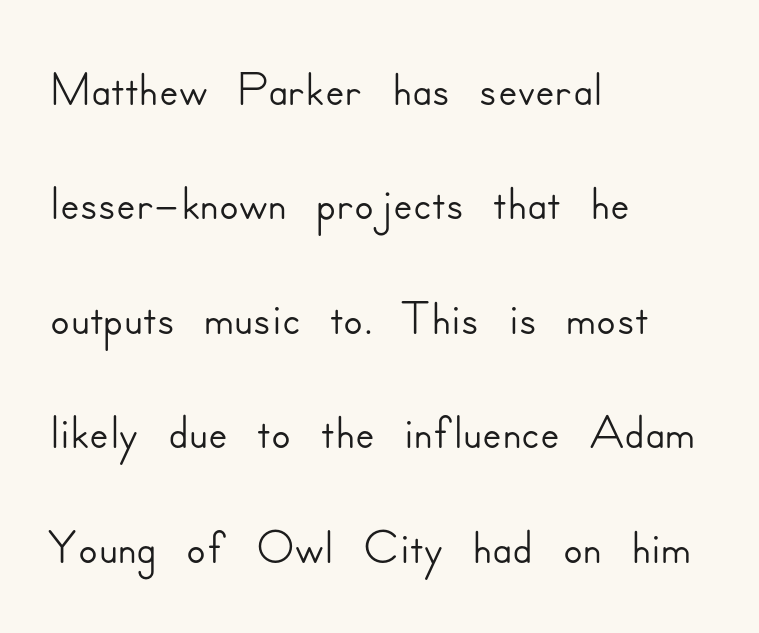
The image shows 72 px sans-serif type, upright; set left-aligned, normal line spacing (1.59x), normal letter spacing, not underlined; low stroke contrast and a small x-height.
